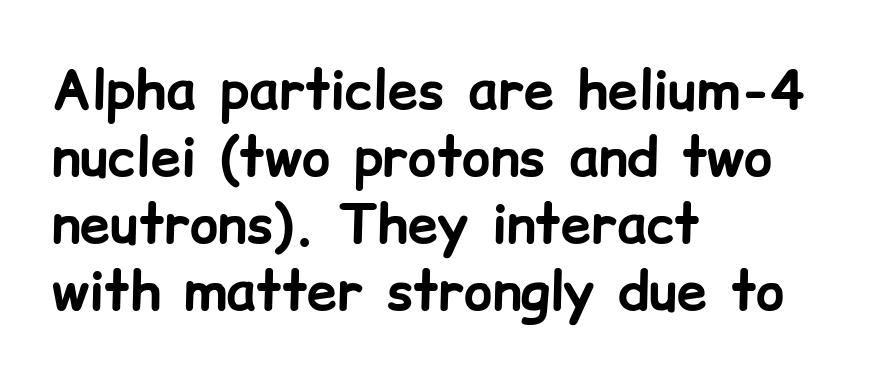
Is there any slant? The stems are plumb. A clean baseline with only descenders dipping below it. No feet cap the strokes, marking this as sans-serif type. A typesetter would call this proportional, since set widths differ per character. Words appear dense and cohesive because spacing is normal.
